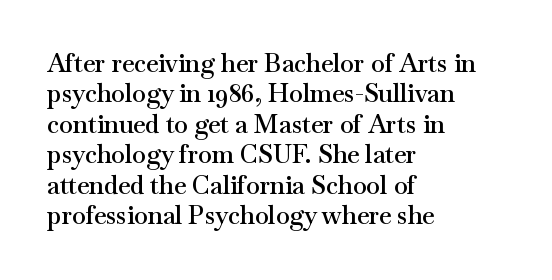
Q: Is the text bold? A: Semi-bold.
Q: Is the text italic (slanted)? A: No, it is upright.
Q: Is the text underlined? A: No.
Q: How is the paragraph aligned? A: Left-aligned.
Q: Is the spacing between letters normal or unusually wide? A: Normal.
